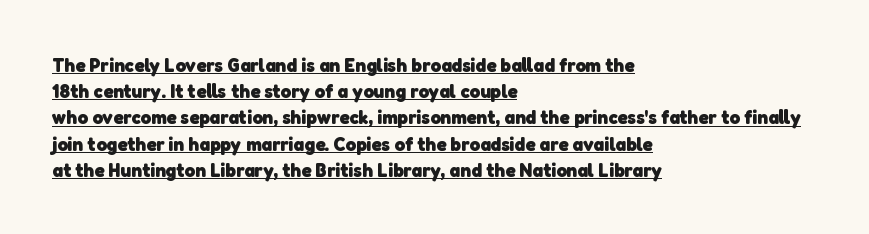
Q: Is the text bold? A: Yes.
Q: Is the text underlined? A: Yes.
Q: How is the paragraph aligned? A: Left-aligned.
Q: Is the spacing between letters normal or unusually wide? A: Normal.
Q: Is the spacing between lines tight, normal or loose? A: Normal.
